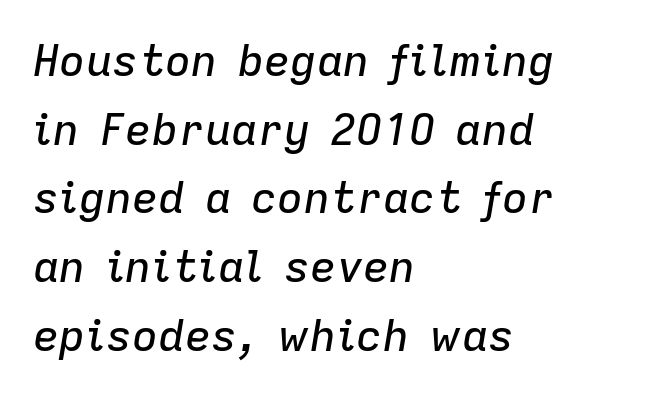
Q: Is the text italic (slanted)? A: Yes, it leans right by about 9 degrees.
Q: Is the text underlined? A: No.
Q: How is the paragraph aligned? A: Left-aligned.
Q: Is the spacing between letters normal or unusually wide? A: Normal.
Q: Is the spacing between lines tight, normal or loose? A: Normal.
Q: Width (condensed, normal, or wide)? A: Normal.
Q: Stroke contrast? A: Low.
Q: x-height? A: Medium.
Q: Monospaced? A: No.
